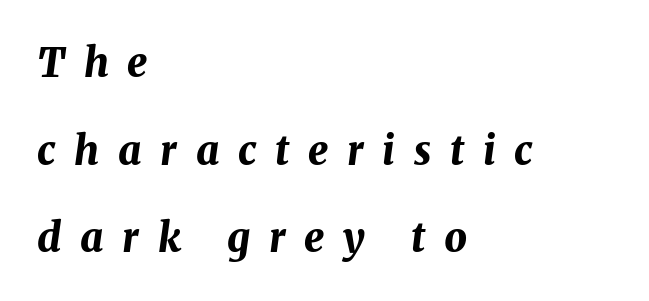
The image shows 40 px bold type, italic (leaning right); set left-aligned, loose line spacing (2.19x), unusually wide letter spacing (+0.47 em), not underlined; medium stroke contrast and a medium x-height.
